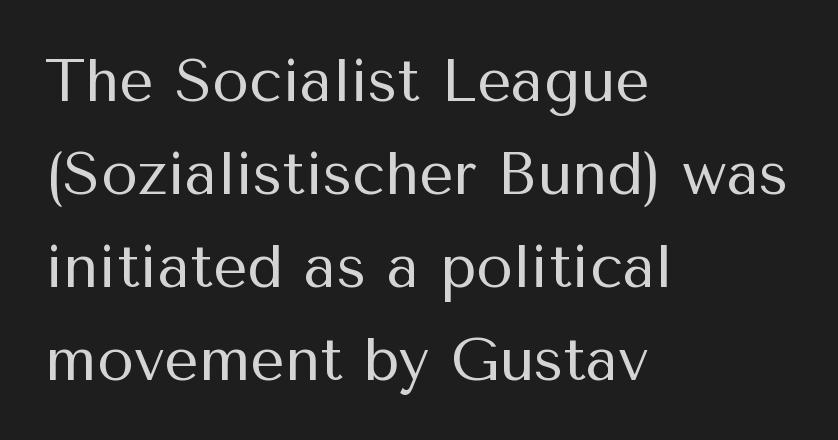
The image shows 60 px regular-weight sans-serif type, upright; set left-aligned, normal line spacing (1.55x), normal letter spacing, not underlined; medium stroke contrast and a medium x-height.
